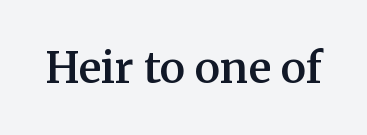
{"serif": "yes", "italic": "no", "bold": "semi", "weight": "semibold", "width": "normal", "stroke_contrast": "medium", "x_height": "medium", "monospaced": "no", "underline": "no", "letter_spacing": "normal", "letter_spacing_em": 0.0, "glyph_px": 43}
